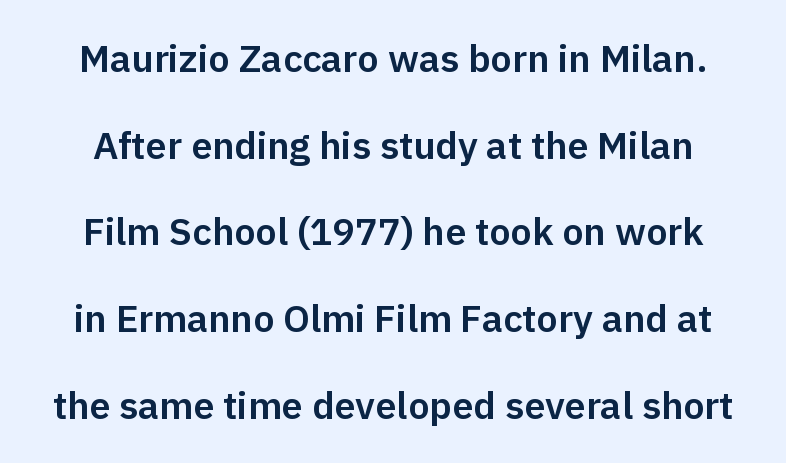
Each row of text sits above clean, open space. Spacing verdict: proportional, widths tailored to each character. If you drew a line through each stem, it would be perfectly vertical. The line texture is even and compact thanks to regular tracking.
